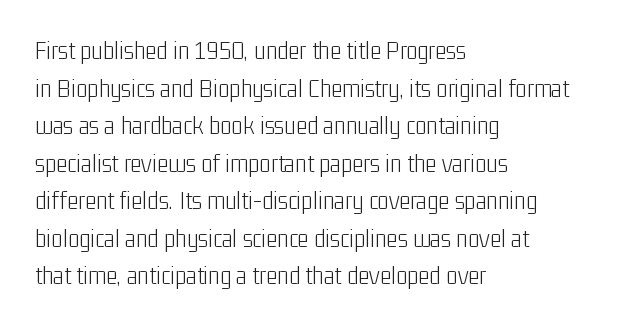
The image shows 27 px text type, upright; set left-aligned, normal line spacing (1.39x), normal letter spacing, not underlined.
